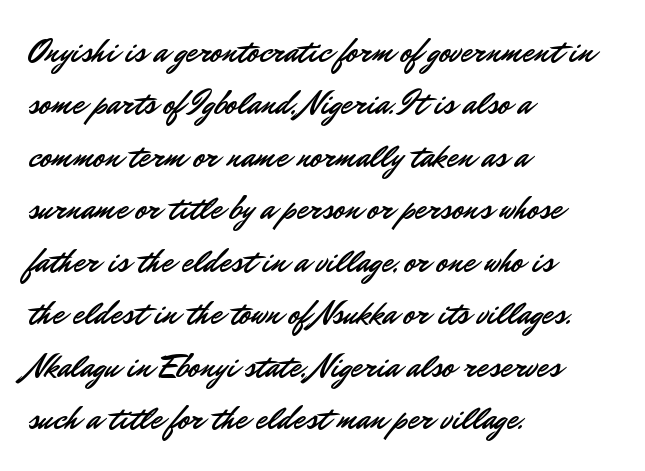
{"serif": "no", "width": "normal", "stroke_contrast": "low", "x_height": "small", "monospaced": "no", "underline": "no", "align": "left", "line_spacing": "normal", "line_spacing_ratio": 1.59, "letter_spacing": "normal", "letter_spacing_em": 0.0, "glyph_px": 33}
